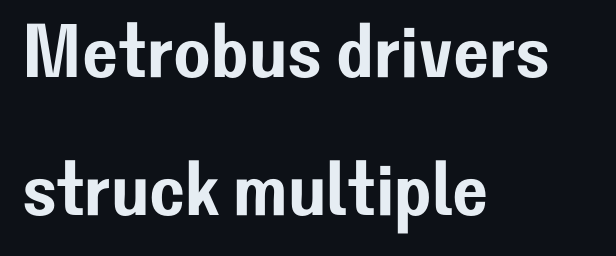
Q: Is the text italic (slanted)? A: No, it is upright.
Q: Is the typeface a serif or a sans-serif typeface? A: Sans-serif.
Q: Is the text underlined? A: No.
Q: How is the paragraph aligned? A: Left-aligned.
Q: Is the spacing between letters normal or unusually wide? A: Normal.
Q: Width (condensed, normal, or wide)? A: Normal.
Q: Stroke contrast? A: Low.
Q: x-height? A: Medium.
Q: Monospaced? A: No.
